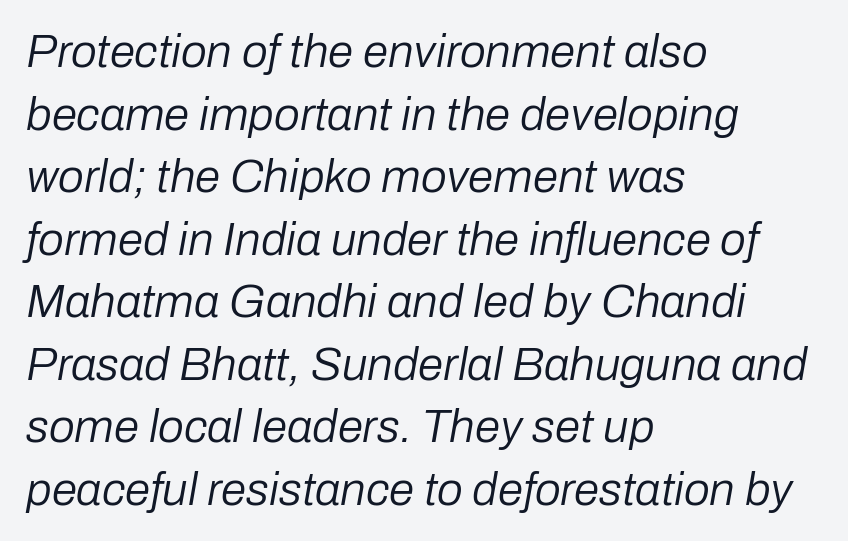
Horizontal alignment here is leftward, the default for most running prose. The characters are drawn with everyday or finer stroke widths. Interline gaps are of average width in this sample. Type without underlining.
